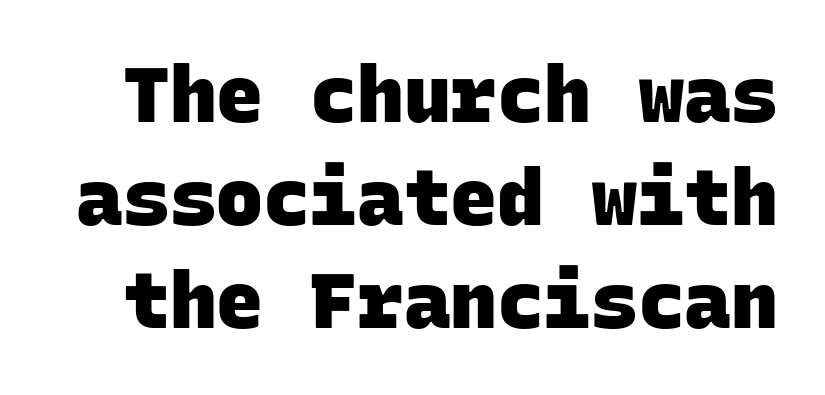
{"serif": "no", "bold": "yes", "weight": "heavy", "width": "normal", "stroke_contrast": "low", "x_height": "large", "monospaced": "yes", "underline": "no", "line_spacing": "normal", "line_spacing_ratio": 1.32, "letter_spacing": "normal", "letter_spacing_em": 0.0, "glyph_px": 78}
